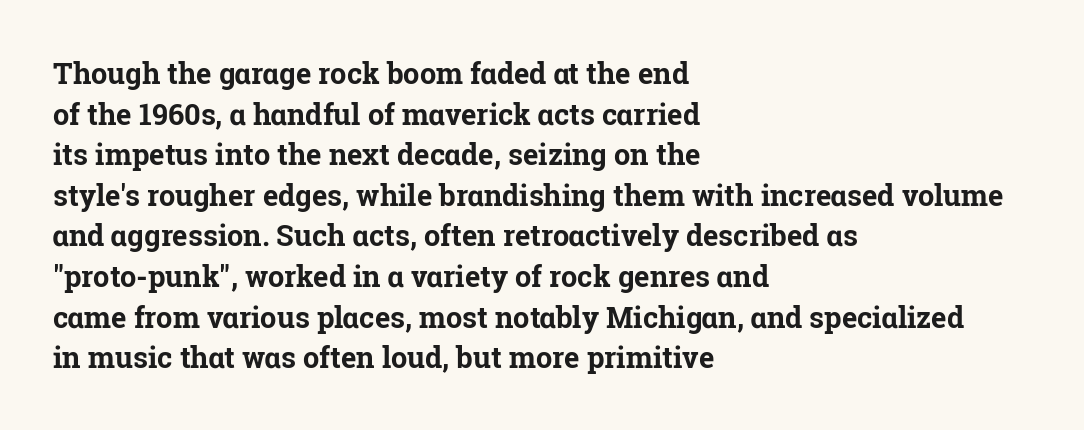
The image shows 29 px bold serif type, upright; set left-aligned, normal line spacing (1.4x), normal letter spacing, not underlined; low stroke contrast and a medium x-height.
